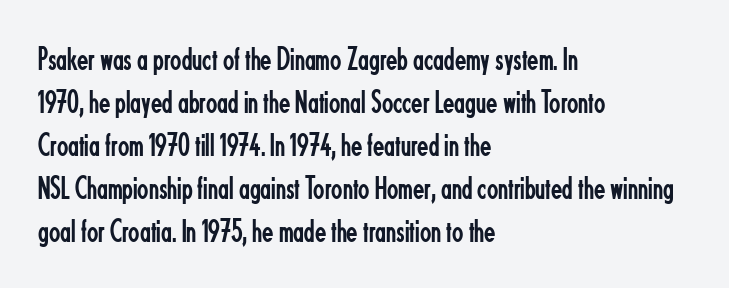
Q: Is the text bold? A: No.
Q: Is the text italic (slanted)? A: No, it is upright.
Q: Is the typeface a serif or a sans-serif typeface? A: Sans-serif.
Q: Is the text underlined? A: No.
Q: How is the paragraph aligned? A: Left-aligned.
Q: Is the spacing between letters normal or unusually wide? A: Normal.
Q: Is the spacing between lines tight, normal or loose? A: Normal.
Q: Width (condensed, normal, or wide)? A: Condensed.
Q: Stroke contrast? A: Low.
Q: x-height? A: Small.
Q: Monospaced? A: No.
